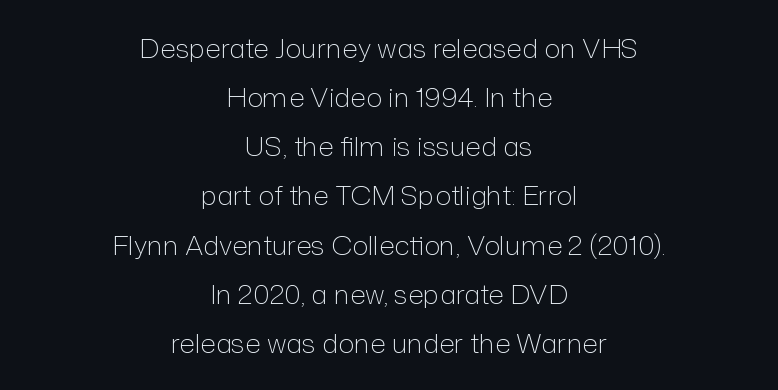
The letters stand upright; this is a roman face. These lines are centered, leaving both edges ragged. Plain, unruled lines of type. The passage shown has conventional tracking throughout. A light-to-regular cut is what we see here.
